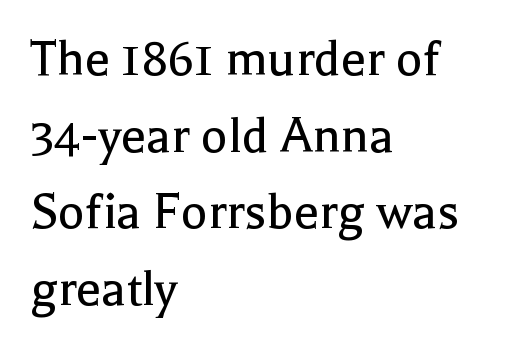
Q: Is the text bold? A: No.
Q: Is the text italic (slanted)? A: No, it is upright.
Q: Is the typeface a serif or a sans-serif typeface? A: Serif.
Q: Is the text underlined? A: No.
Q: How is the paragraph aligned? A: Left-aligned.
Q: Is the spacing between letters normal or unusually wide? A: Normal.
Q: Is the spacing between lines tight, normal or loose? A: Normal.
Q: Width (condensed, normal, or wide)? A: Normal.
Q: x-height? A: Medium.
Q: Monospaced? A: No.
